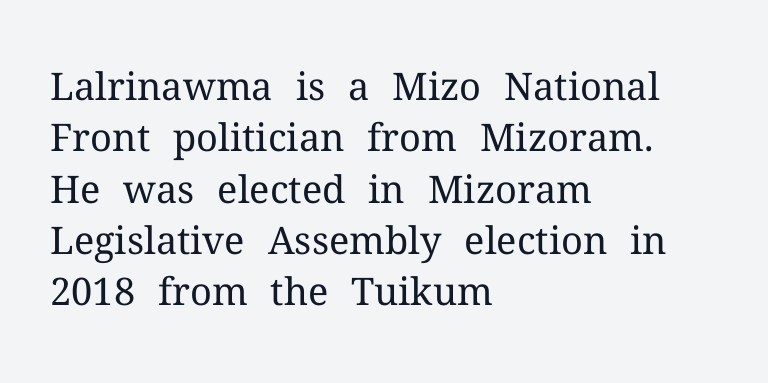
Q: Is the text bold? A: No.
Q: Is the text italic (slanted)? A: No, it is upright.
Q: Is the typeface a serif or a sans-serif typeface? A: Serif.
Q: Is the text underlined? A: No.
Q: How is the paragraph aligned? A: Left-aligned.
Q: Is the spacing between letters normal or unusually wide? A: Normal.
Q: Is the spacing between lines tight, normal or loose? A: Normal.
Q: Width (condensed, normal, or wide)? A: Normal.
Q: Stroke contrast? A: Medium.
Q: x-height? A: Medium.
Q: Monospaced? A: No.
